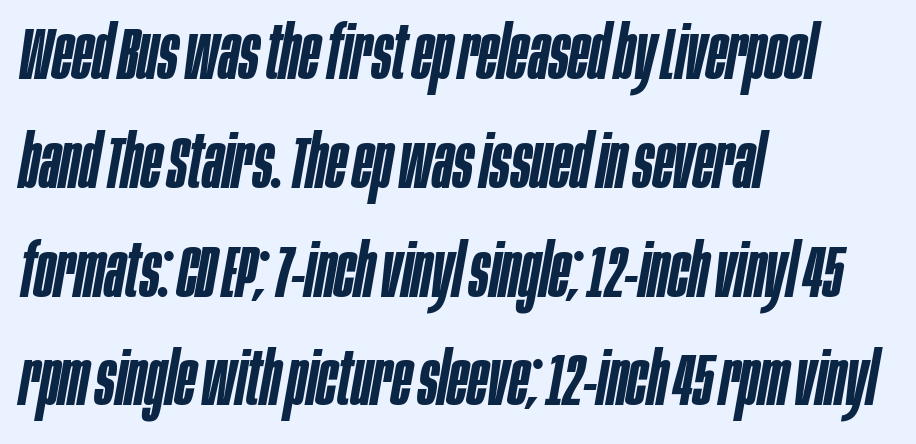
The image shows 74 px semibold, condensed type, italic (leaning right); set left-aligned, normal line spacing (1.47x), normal letter spacing, not underlined; low stroke contrast and a large x-height.
